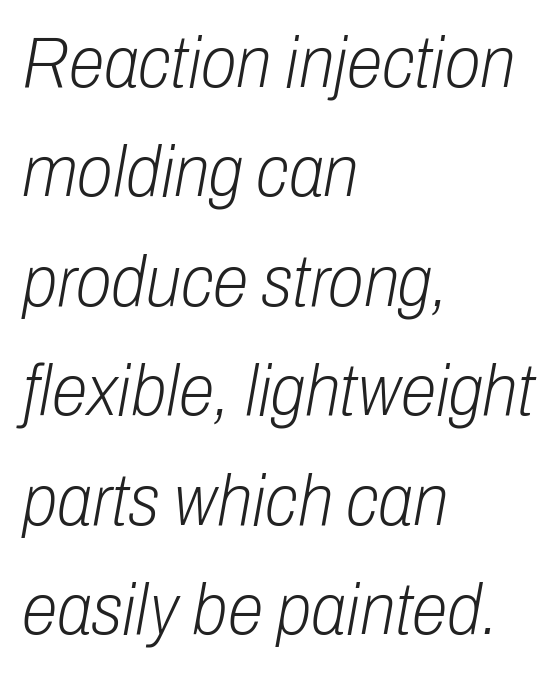
{"italic": "yes", "lean": "right", "slant_degrees": 10, "bold": "no", "weight": "light", "width": "condensed", "stroke_contrast": "low", "x_height": "medium", "monospaced": "no", "underline": "no", "align": "left", "line_spacing": "normal", "line_spacing_ratio": 1.5, "letter_spacing": "normal", "letter_spacing_em": 0.0, "glyph_px": 73}
